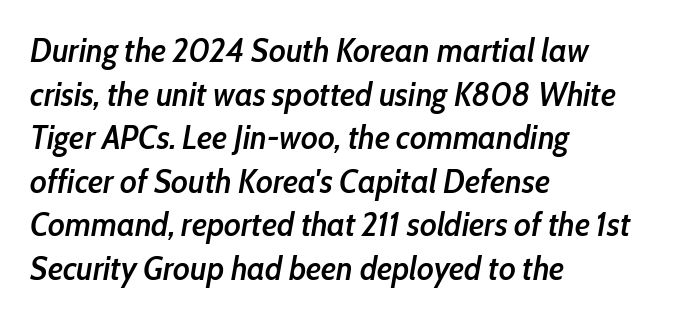
Type without underlining. The font is running at a semibold setting, under full bold. The passage shown is typed in a proportional face where columns would drift. Each new line begins a customary step beneath the previous one. Here the glyphs are tracked normally, forming tight word shapes.
